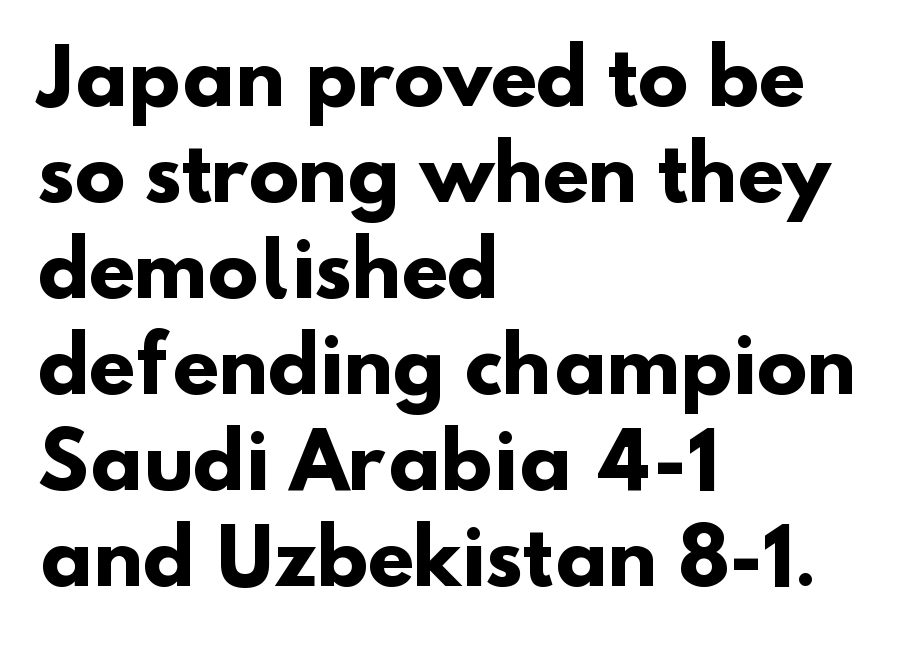
{"serif": "no", "bold": "yes", "weight": "heavy", "width": "normal", "stroke_contrast": "low", "x_height": "small", "monospaced": "no", "underline": "no", "align": "left", "line_spacing": "normal", "line_spacing_ratio": 1.28, "letter_spacing": "normal", "letter_spacing_em": 0.0, "glyph_px": 75}
